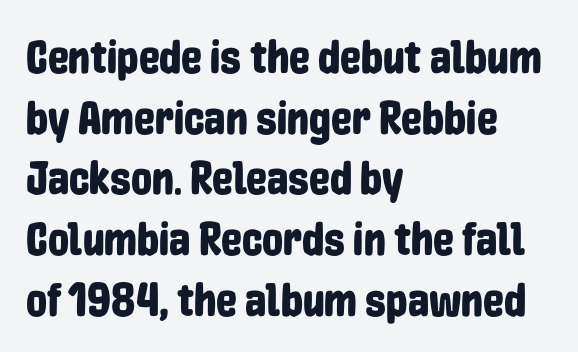
The image shows 47 px condensed sans-serif type, upright; set left-aligned, normal line spacing (1.29x), normal letter spacing, not underlined; low stroke contrast and a medium x-height.
